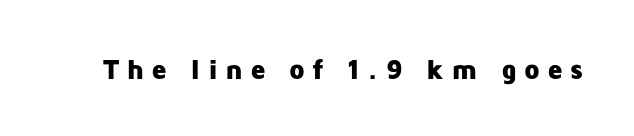
Nothing sits at the stroke ends, so this counts as sans-serif. You could not count columns in this text — the font is proportionally spaced. These lines carry a lot of weight — the face is fully bold. The passage shown is not underscored anywhere. Display-style spreading of the glyphs; the letterfit is very open. No italicization has been applied; the sample stays upright.
